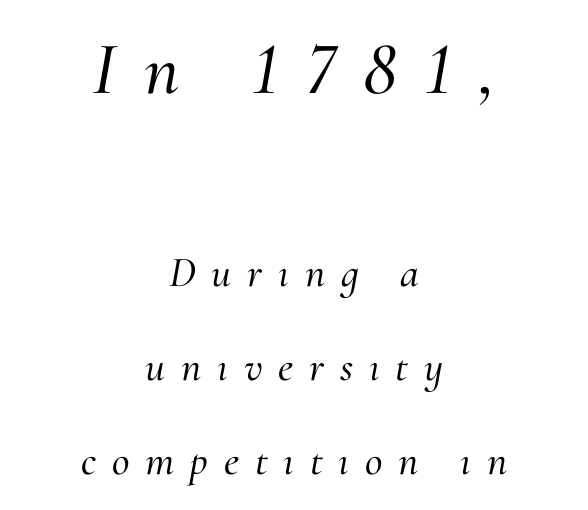
{"serif": "yes", "italic": "yes", "lean": "right", "slant_degrees": 10, "width": "normal", "stroke_contrast": "medium", "x_height": "small", "monospaced": "no", "underline": "no", "align": "center", "line_spacing": "loose", "line_spacing_ratio": 2.18, "letter_spacing": "wide", "letter_spacing_em": 0.37, "larger_block": "first", "size_ratio": 1.74, "glyph_px": 75}
